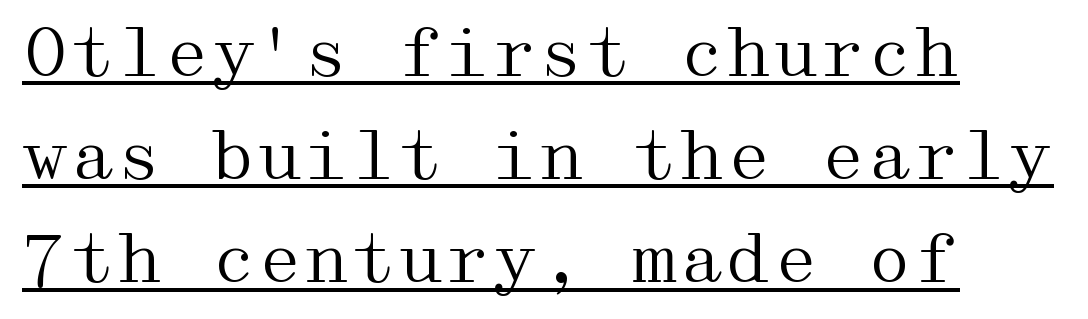
{"serif": "yes", "italic": "no", "bold": "no", "weight": "regular", "width": "wide", "stroke_contrast": "medium", "x_height": "medium", "underline": "yes", "align": "left", "line_spacing": "normal", "line_spacing_ratio": 1.54, "letter_spacing": "normal", "letter_spacing_em": 0.0, "glyph_px": 67}
